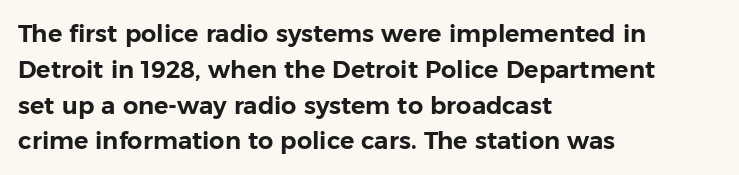
Q: Is the text italic (slanted)? A: No, it is upright.
Q: Is the text underlined? A: No.
Q: How is the paragraph aligned? A: Left-aligned.
Q: Is the spacing between letters normal or unusually wide? A: Normal.
Q: Is the spacing between lines tight, normal or loose? A: Normal.
